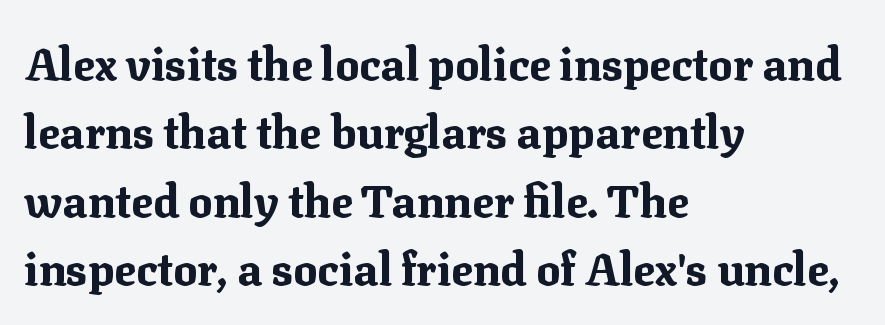
I'd call this a serif setting — the letters wear small feet. Evenly set lines give the paragraph a standard silhouette. Looks like regular typesetting: each glyph gets only the width it needs. What stands out about the letter spacing? Nothing — it is the standard amount. Pretty heavy lettering here — definitely bold.
